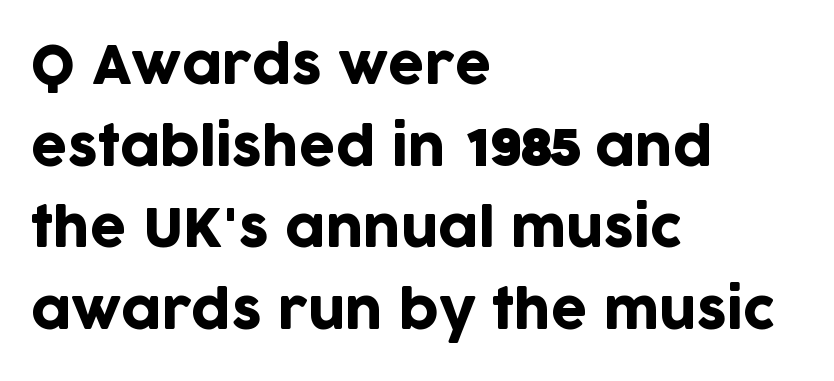
{"serif": "no", "italic": "no", "width": "normal", "stroke_contrast": "low", "x_height": "large", "monospaced": "no", "underline": "no", "align": "left", "line_spacing": "normal", "line_spacing_ratio": 1.57, "letter_spacing": "normal", "letter_spacing_em": 0.0, "glyph_px": 52}
